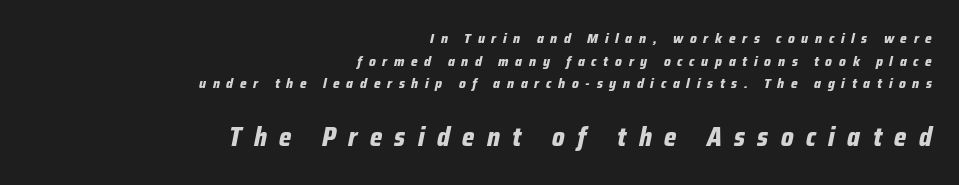
Q: Is the text bold? A: Yes.
Q: Is the text italic (slanted)? A: Yes, it leans right by about 12 degrees.
Q: Is the text underlined? A: No.
Q: How is the paragraph aligned? A: Right-aligned.
Q: Is the spacing between letters normal or unusually wide? A: Unusually wide.
Q: Is the spacing between lines tight, normal or loose? A: Normal.
Q: Which block of text is set in a larger size, the first (top) or the second (bottom)? A: The second (bottom) one.
